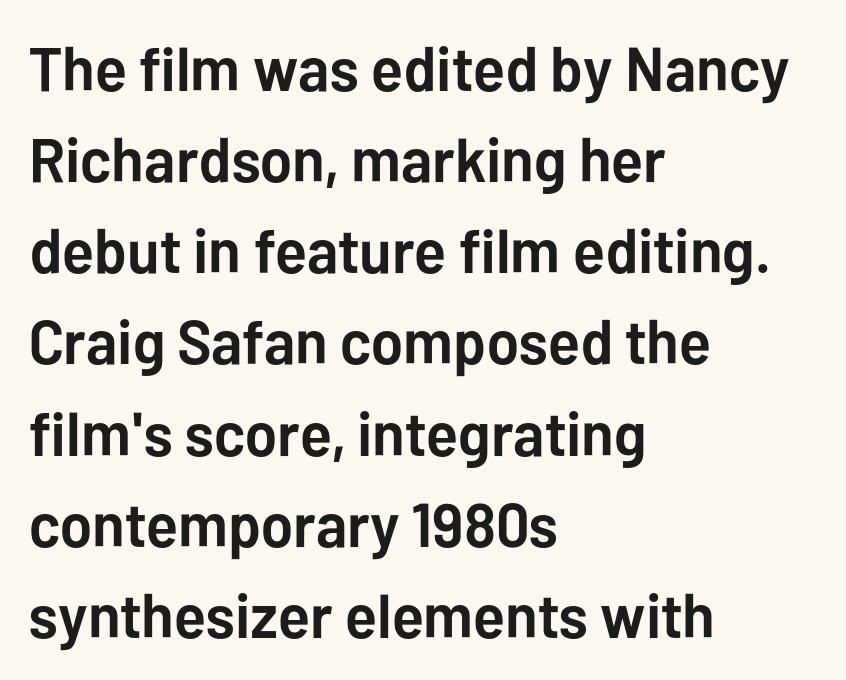
{"serif": "no", "italic": "no", "bold": "yes", "weight": "semibold", "width": "normal", "stroke_contrast": "low", "x_height": "medium", "monospaced": "no", "underline": "no", "align": "left", "line_spacing": "normal", "line_spacing_ratio": 1.47, "letter_spacing": "normal", "letter_spacing_em": 0.0, "glyph_px": 62}
